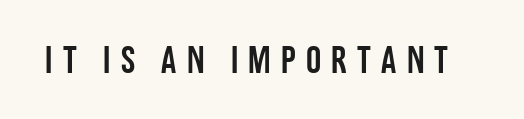
The image shows 38 px condensed sans-serif type, upright; set unusually wide letter spacing (+0.27 em), not underlined; low stroke contrast and a large x-height.
